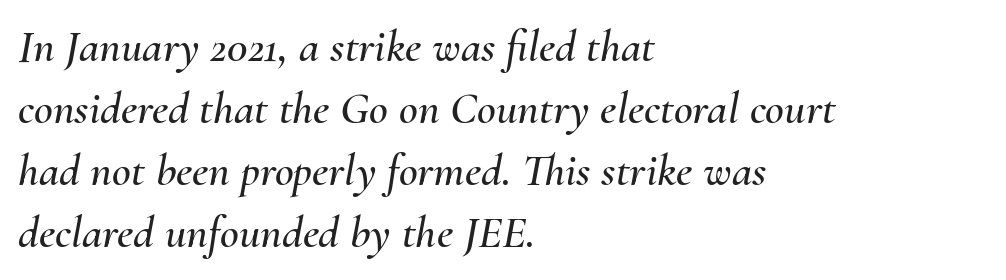
Q: Is the text italic (slanted)? A: Yes, it leans right by about 10 degrees.
Q: Is the text underlined? A: No.
Q: How is the paragraph aligned? A: Left-aligned.
Q: Is the spacing between letters normal or unusually wide? A: Normal.
Q: Is the spacing between lines tight, normal or loose? A: Normal.
Q: Width (condensed, normal, or wide)? A: Normal.
Q: Stroke contrast? A: Medium.
Q: x-height? A: Small.
Q: Monospaced? A: No.
